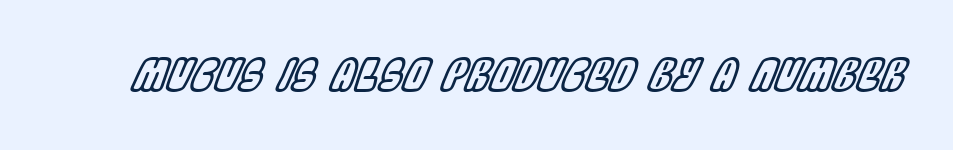
The image shows 43 px condensed type, italic (leaning right); set normal letter spacing, not underlined; a large x-height.
